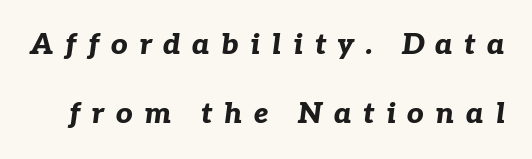
The image shows 29 px bold type, italic (leaning right); set loose line spacing (2.37x), unusually wide letter spacing (+0.39 em), not underlined; low stroke contrast and a medium x-height.
